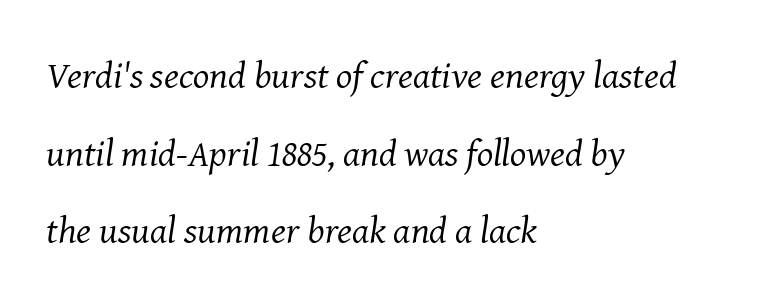
{"serif": "yes", "italic": "yes", "lean": "right", "slant_degrees": 8, "bold": "no", "weight": "regular", "width": "normal", "stroke_contrast": "medium", "x_height": "medium", "monospaced": "no", "underline": "no", "align": "left", "line_spacing": "loose", "line_spacing_ratio": 2.04, "letter_spacing": "normal", "letter_spacing_em": 0.0, "glyph_px": 38}
